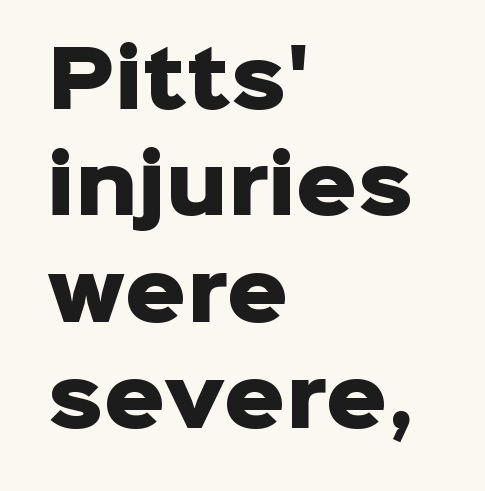
The image shows 76 px heavy sans-serif type, upright; set left-aligned, normal line spacing (1.4x), normal letter spacing, not underlined; low stroke contrast and a medium x-height.
